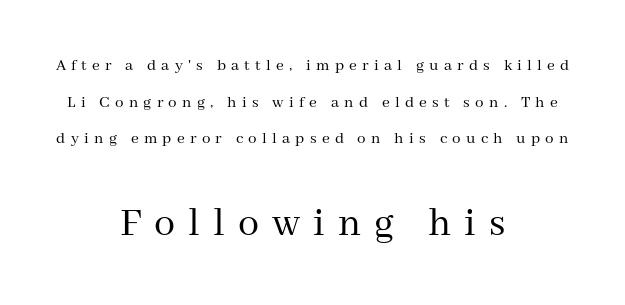
Q: Is the text bold? A: No.
Q: Is the text italic (slanted)? A: No, it is upright.
Q: Is the typeface a serif or a sans-serif typeface? A: Serif.
Q: Is the text underlined? A: No.
Q: How is the paragraph aligned? A: Centered.
Q: Is the spacing between letters normal or unusually wide? A: Unusually wide.
Q: Is the spacing between lines tight, normal or loose? A: Loose.
Q: Which block of text is set in a larger size, the first (top) or the second (bottom)? A: The second (bottom) one.
Q: Width (condensed, normal, or wide)? A: Normal.
Q: Stroke contrast? A: Medium.
Q: x-height? A: Medium.
Q: Monospaced? A: No.
